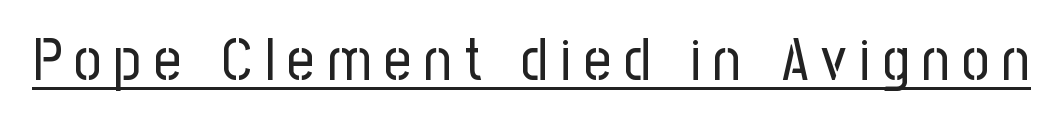
Q: Is the text bold? A: No.
Q: Is the text italic (slanted)? A: No, it is upright.
Q: Is the typeface a serif or a sans-serif typeface? A: Sans-serif.
Q: Is the text underlined? A: Yes.
Q: Is the spacing between letters normal or unusually wide? A: Unusually wide.
Q: Width (condensed, normal, or wide)? A: Condensed.
Q: Stroke contrast? A: Low.
Q: x-height? A: Medium.
Q: Monospaced? A: No.
